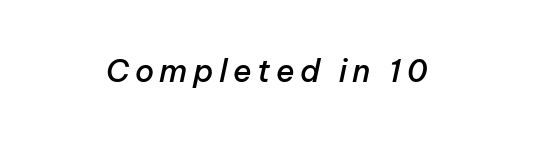
Q: Is the text bold? A: Semi-bold.
Q: Is the text italic (slanted)? A: Yes, it leans right by about 12 degrees.
Q: Is the text underlined? A: No.
Q: How is the paragraph aligned? A: Centered.
Q: Width (condensed, normal, or wide)? A: Normal.
Q: Stroke contrast? A: Low.
Q: x-height? A: Medium.
Q: Monospaced? A: No.
